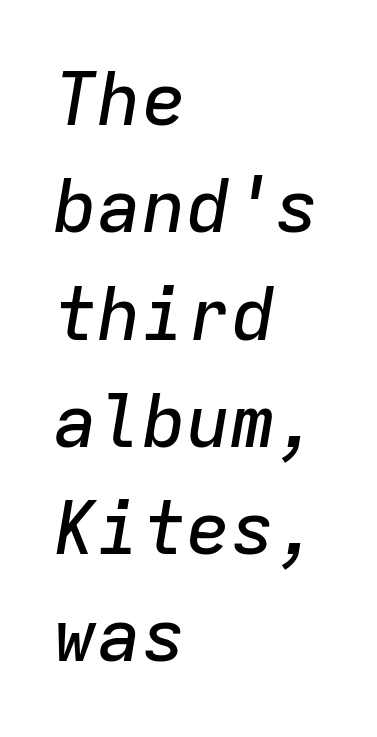
{"italic": "yes", "lean": "right", "slant_degrees": 9, "width": "normal", "stroke_contrast": "low", "x_height": "medium", "monospaced": "yes", "underline": "no", "align": "left", "line_spacing": "normal", "line_spacing_ratio": 1.45, "letter_spacing": "normal", "letter_spacing_em": 0.0, "glyph_px": 74}
